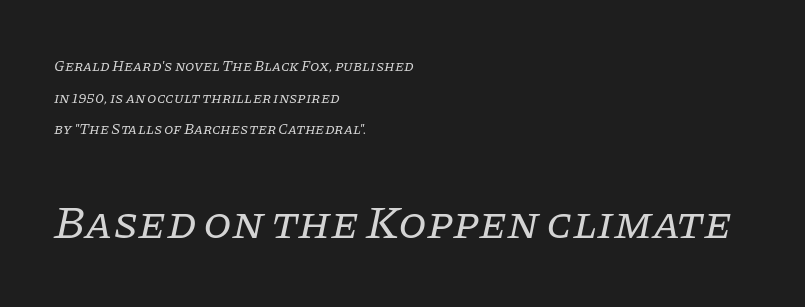
This is serif lettering, the kind often seen in printed books. No heavy texture on the line: the type isn't bold. Caption: multi-line text, flush left, ragged right. Quick note: italic. Do the characters align in a grid? No, the font is proportional. The letters in the lower block stand taller than those in the block above.
